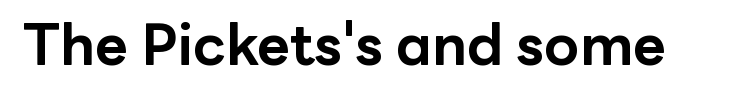
Q: Is the text bold? A: Yes.
Q: Is the text italic (slanted)? A: No, it is upright.
Q: Is the typeface a serif or a sans-serif typeface? A: Sans-serif.
Q: Is the text underlined? A: No.
Q: Is the spacing between letters normal or unusually wide? A: Normal.
Q: Width (condensed, normal, or wide)? A: Normal.
Q: Stroke contrast? A: Low.
Q: x-height? A: Medium.
Q: Monospaced? A: No.
